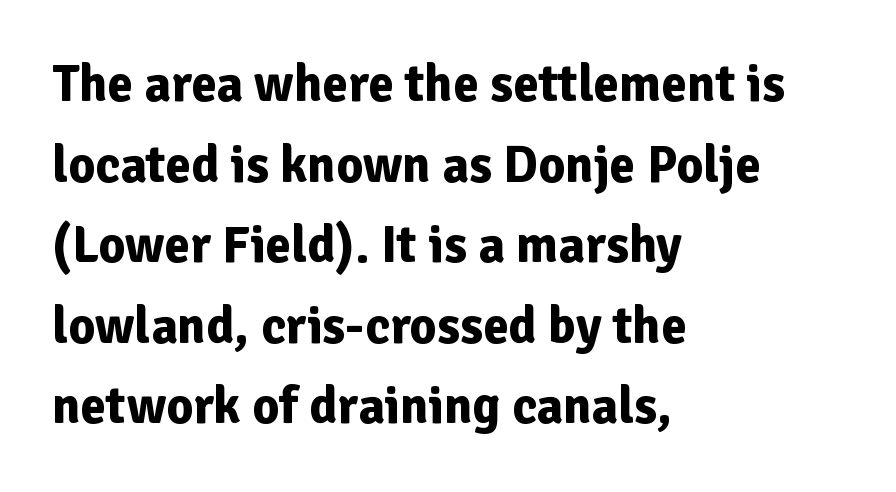
Italic: no, the glyphs are upright roman. In terms of leading, this rendering sits right in the middle. Character widths vary here, with narrow letters taking less room than wide ones. Letter spacing: default.
